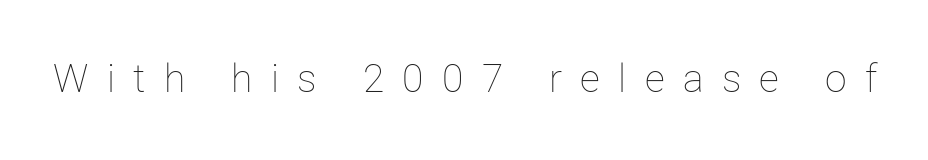
Q: Is the text bold? A: No.
Q: Is the text italic (slanted)? A: No, it is upright.
Q: Is the text underlined? A: No.
Q: Is the spacing between letters normal or unusually wide? A: Unusually wide.
Q: Width (condensed, normal, or wide)? A: Normal.
Q: Stroke contrast? A: Low.
Q: x-height? A: Medium.
Q: Monospaced? A: No.
